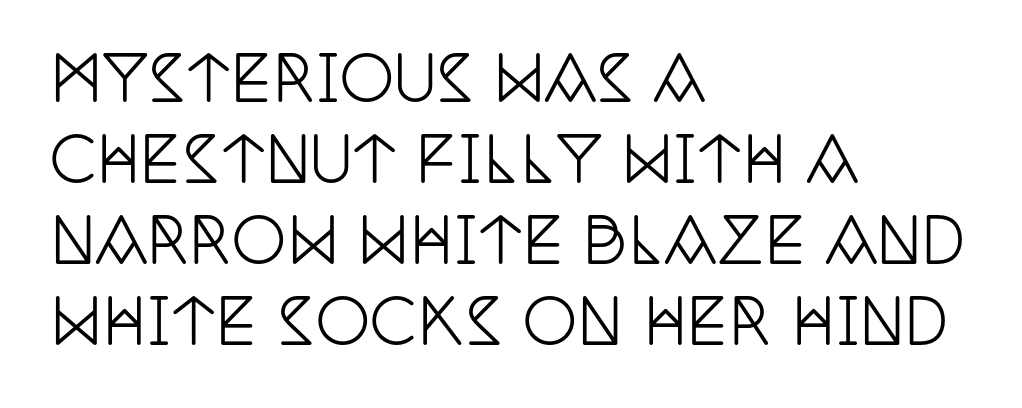
{"serif": "yes", "italic": "no", "width": "condensed", "stroke_contrast": "low", "x_height": "large", "monospaced": "no", "underline": "no", "align": "left", "line_spacing": "normal", "line_spacing_ratio": 1.33, "letter_spacing": "normal", "letter_spacing_em": 0.0, "glyph_px": 61}
